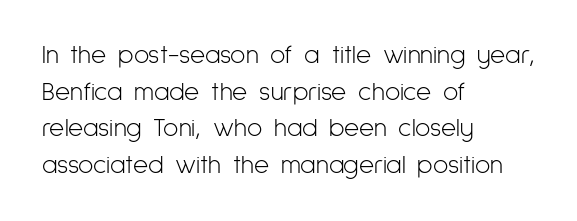
The image shows 26 px text type, upright; set left-aligned, normal line spacing (1.41x), normal letter spacing, not underlined.
